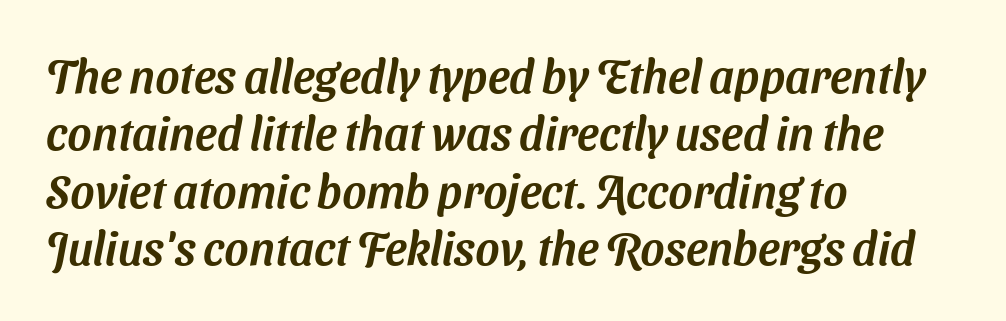
The passage shown is not underscored anywhere. Here the designer chose a conventional face with non-uniform glyph widths. Line beginnings align vertically; line endings do not. A typesetter would label this face a sans. The rendering keeps characters at their native spacing.
